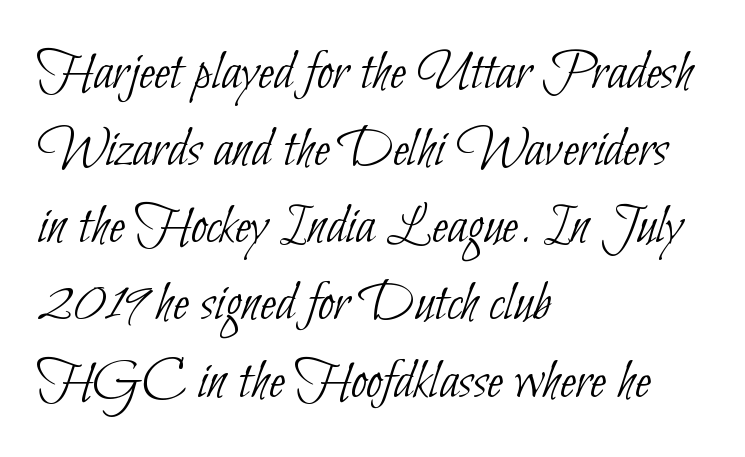
{"serif": "no", "bold": "no", "weight": "thin", "width": "condensed", "stroke_contrast": "low", "x_height": "small", "monospaced": "no", "underline": "no", "align": "left", "line_spacing": "normal", "line_spacing_ratio": 1.33, "letter_spacing": "normal", "letter_spacing_em": 0.0, "glyph_px": 58}
